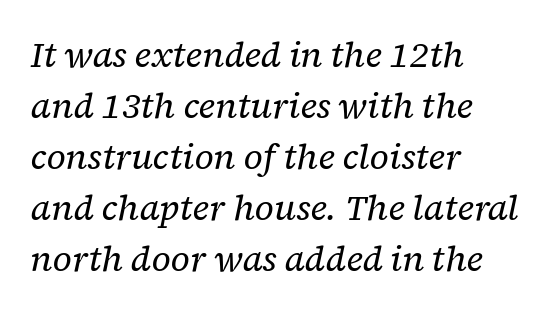
The image shows 35 px regular-weight serif type, italic (leaning right); set left-aligned, normal line spacing (1.46x), normal letter spacing, not underlined; low stroke contrast and a medium x-height.
